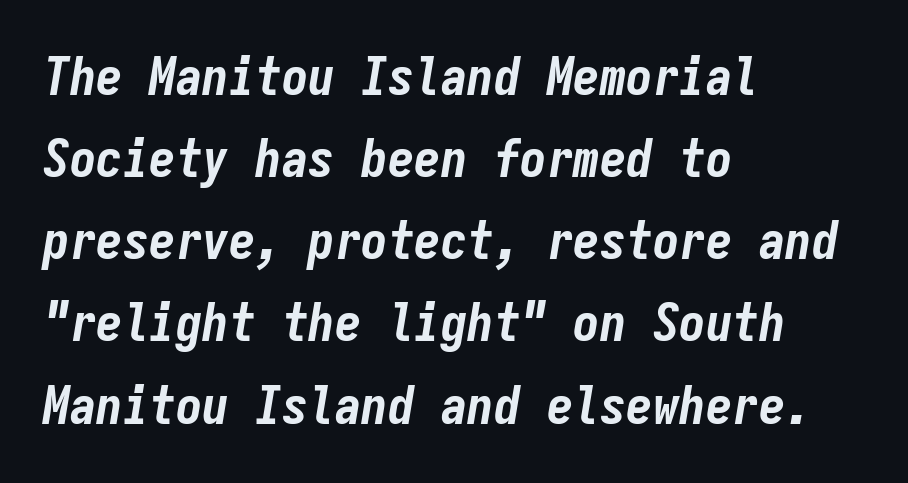
The image shows 53 px bold, condensed type, italic (leaning right), monospaced; set left-aligned, normal line spacing (1.55x), normal letter spacing, not underlined; low stroke contrast and a medium x-height.
